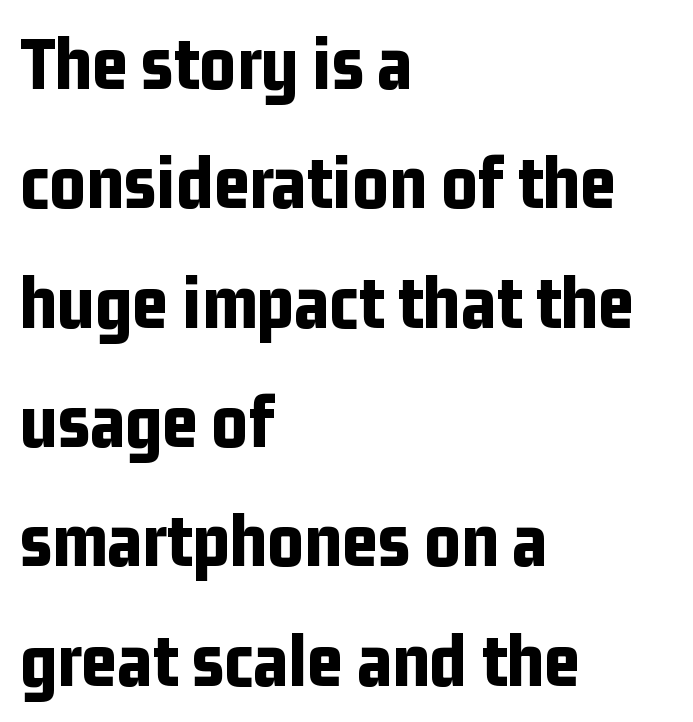
{"serif": "no", "italic": "no", "bold": "yes", "weight": "bold", "width": "condensed", "stroke_contrast": "low", "x_height": "medium", "monospaced": "no", "underline": "no", "align": "left", "line_spacing": "normal", "line_spacing_ratio": 1.53, "letter_spacing": "normal", "letter_spacing_em": 0.0, "glyph_px": 78}
